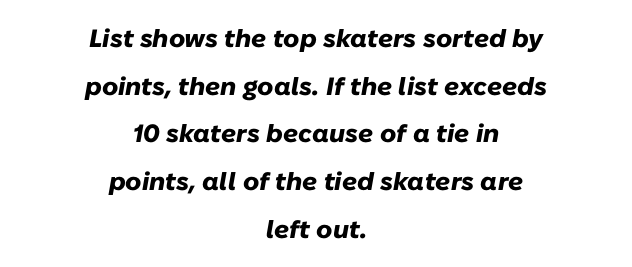
Q: Is the text bold? A: Yes.
Q: Is the text italic (slanted)? A: Yes, it leans right by about 10 degrees.
Q: Is the text underlined? A: No.
Q: How is the paragraph aligned? A: Centered.
Q: Is the spacing between letters normal or unusually wide? A: Normal.
Q: Is the spacing between lines tight, normal or loose? A: Loose.
